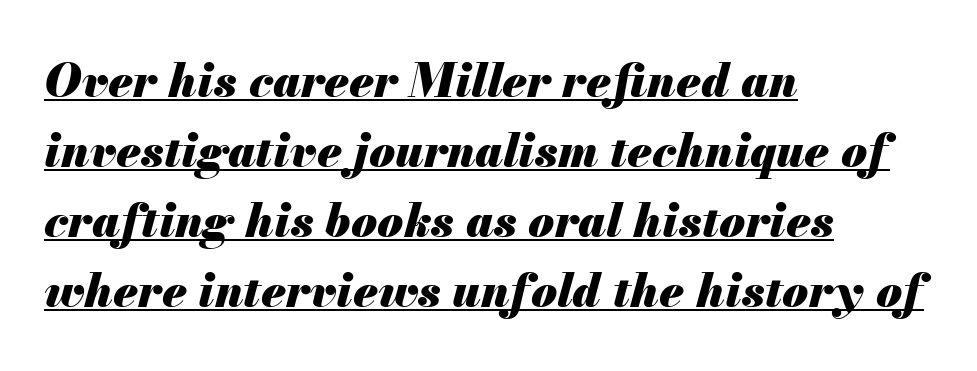
Proportional: the letters do not fall into vertical columns. Caption: lettering with a line underneath. The face used here has a pronounced slope to its letters. Regular leading.
